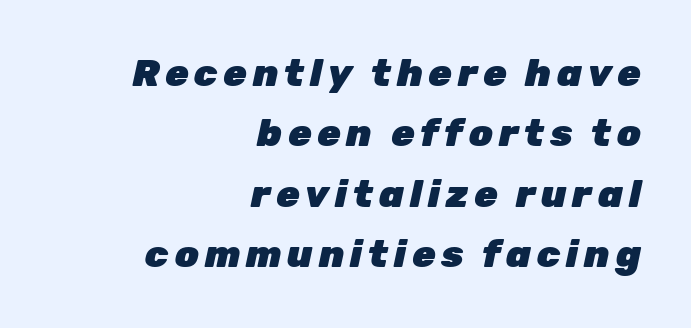
Compared with ordinary roman type, these characters are visibly tilted. As a designer I'd log this as weight 700, bold. A typesetter would call this proportional, since set widths differ per character. The rendering anchors every line to the right-hand side.
